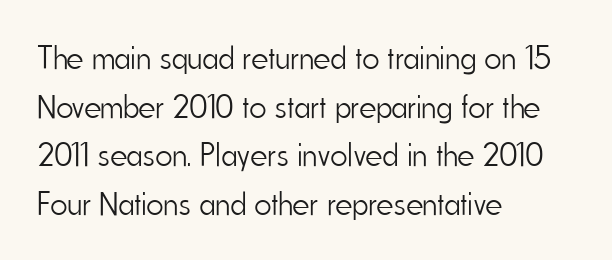
The image shows 33 px light, condensed sans-serif type, upright; set left-aligned, normal line spacing (1.47x), normal letter spacing, not underlined; low stroke contrast and a small x-height.
